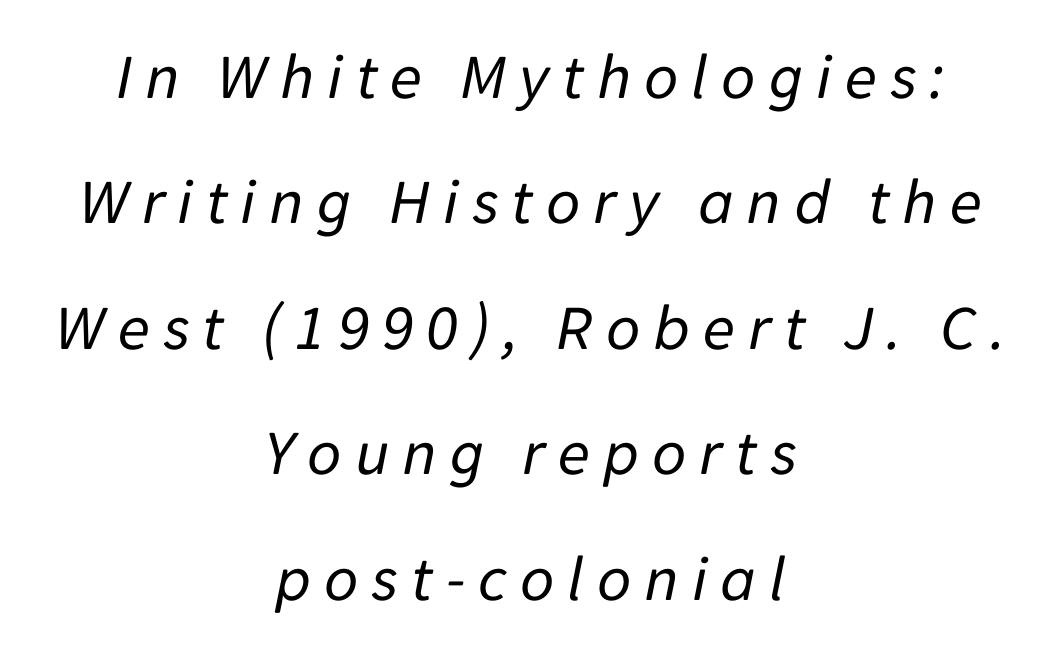
A student would call this center alignment; a typographer would say set centered. Leading: increased. The text carries the slant typical of an italic or oblique font. Character widths vary here, with narrow letters taking less room than wide ones.
